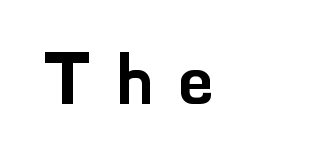
The image shows 69 px sans-serif type, upright; set unusually wide letter spacing (+0.39 em), not underlined; low stroke contrast and a small x-height.
